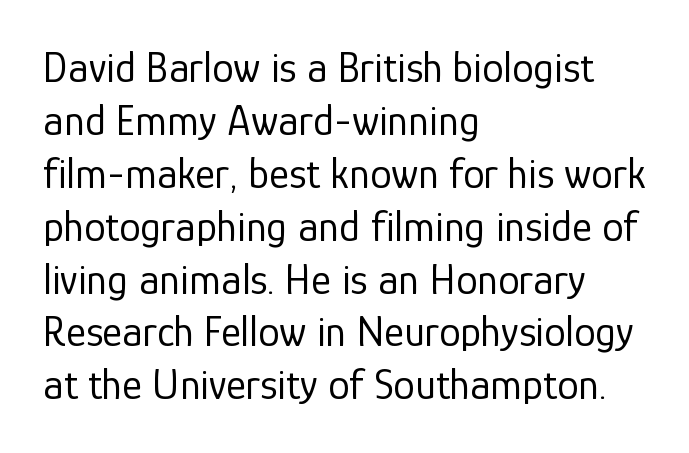
Q: Is the text bold? A: No.
Q: Is the text italic (slanted)? A: No, it is upright.
Q: Is the typeface a serif or a sans-serif typeface? A: Sans-serif.
Q: Is the text underlined? A: No.
Q: How is the paragraph aligned? A: Left-aligned.
Q: Is the spacing between letters normal or unusually wide? A: Normal.
Q: Width (condensed, normal, or wide)? A: Normal.
Q: Stroke contrast? A: Low.
Q: x-height? A: Medium.
Q: Monospaced? A: No.
